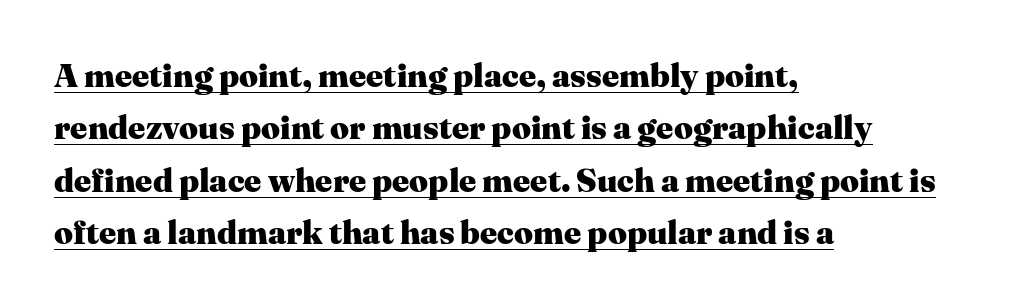
Q: Is the text bold? A: Yes.
Q: Is the text italic (slanted)? A: No, it is upright.
Q: Is the typeface a serif or a sans-serif typeface? A: Serif.
Q: Is the text underlined? A: Yes.
Q: How is the paragraph aligned? A: Left-aligned.
Q: Is the spacing between letters normal or unusually wide? A: Normal.
Q: Is the spacing between lines tight, normal or loose? A: Normal.
Q: Width (condensed, normal, or wide)? A: Normal.
Q: Stroke contrast? A: Medium.
Q: x-height? A: Medium.
Q: Monospaced? A: No.
